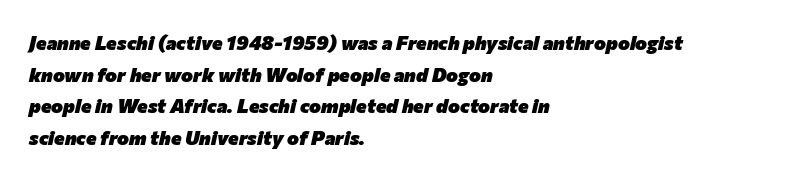
The image shows 20 px bold type, italic (leaning right); set left-aligned, normal line spacing (1.58x), normal letter spacing, not underlined.
